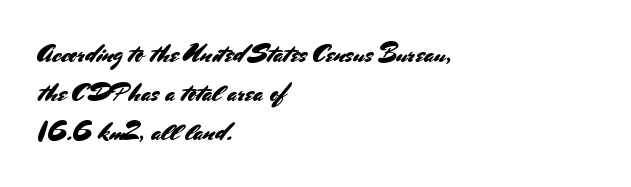
The image shows 25 px text type; set left-aligned, normal line spacing (1.57x), normal letter spacing, not underlined.
